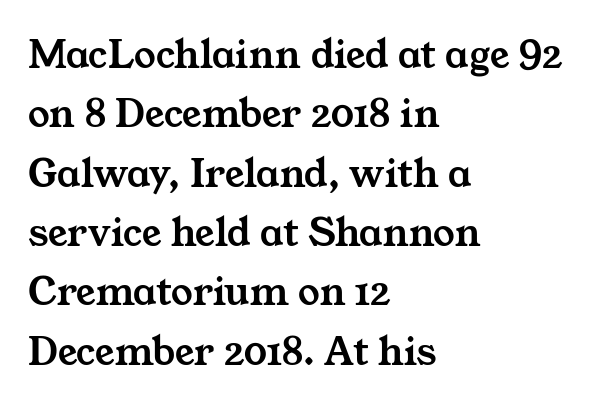
The image shows 43 px wide serif type; set left-aligned, normal line spacing (1.38x), normal letter spacing, not underlined; medium stroke contrast and a medium x-height.
